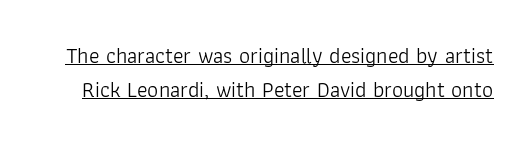
{"italic": "no", "bold": "no", "underline": "yes", "line_spacing": "normal", "line_spacing_ratio": 1.53, "letter_spacing": "normal", "letter_spacing_em": 0.0, "glyph_px": 22}
